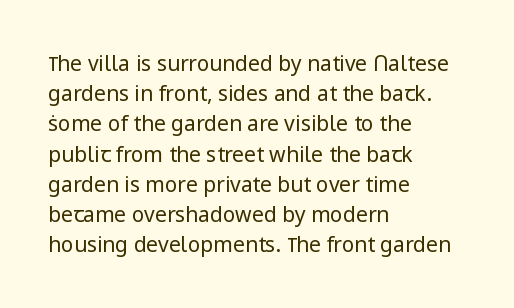
Regarding leading, the lines here are spaced in the standard way. Underline: absent. A classic flush-left, rag-right setting is used for this passage. Every character sits straight up, as roman type does.
